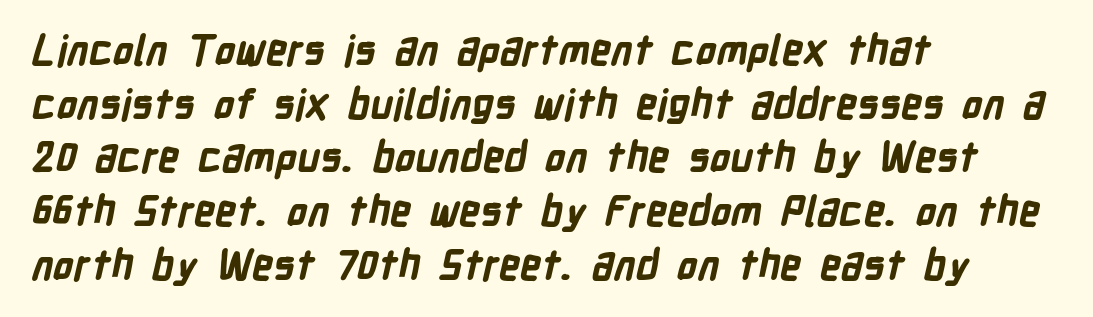
Q: Is the text bold? A: Yes.
Q: Is the typeface a serif or a sans-serif typeface? A: Sans-serif.
Q: Is the text underlined? A: No.
Q: How is the paragraph aligned? A: Left-aligned.
Q: Is the spacing between letters normal or unusually wide? A: Normal.
Q: Is the spacing between lines tight, normal or loose? A: Normal.
Q: Width (condensed, normal, or wide)? A: Condensed.
Q: Stroke contrast? A: Low.
Q: x-height? A: Medium.
Q: Monospaced? A: No.
